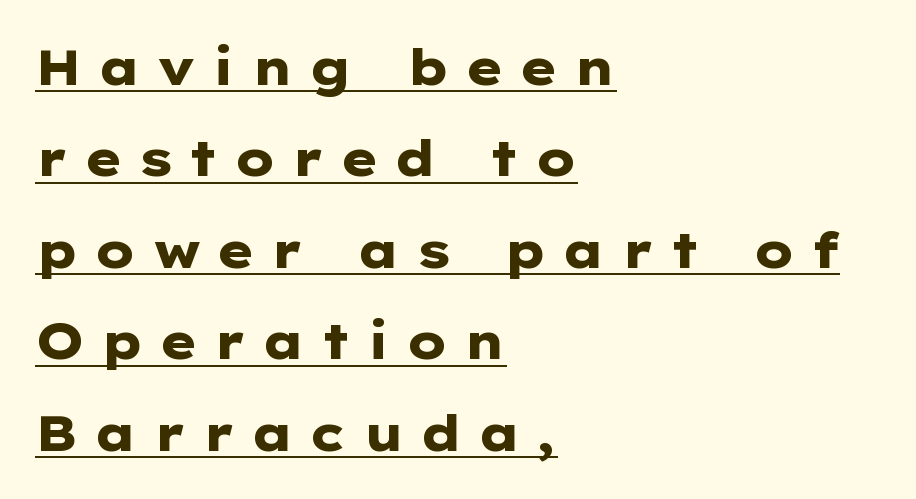
The image shows 50 px heavy, wide sans-serif type, upright; set left-aligned, line spacing 1.83x, unusually wide letter spacing (+0.3 em), underlined; low stroke contrast and a medium x-height.
